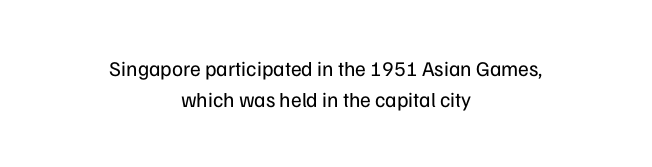
{"italic": "no", "bold": "no", "underline": "no", "align": "center", "line_spacing": "normal", "line_spacing_ratio": 1.5, "letter_spacing": "normal", "letter_spacing_em": 0.0, "glyph_px": 21}
